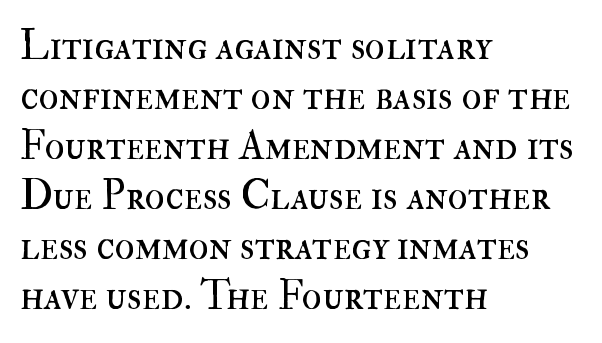
{"italic": "no", "bold": "no", "weight": "regular", "width": "normal", "stroke_contrast": "high", "x_height": "small", "monospaced": "no", "underline": "no", "align": "left", "line_spacing_ratio": 1.22, "letter_spacing": "normal", "letter_spacing_em": 0.0, "glyph_px": 41}
